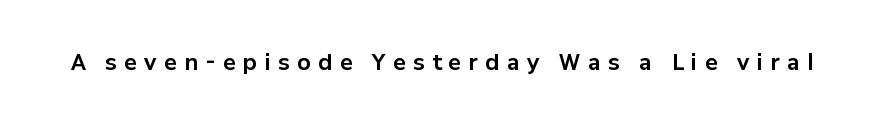
Type without underlining. Do the letters lean? They stand straight. Letter spacing: wide. This is heavy type, rendered in bold.
